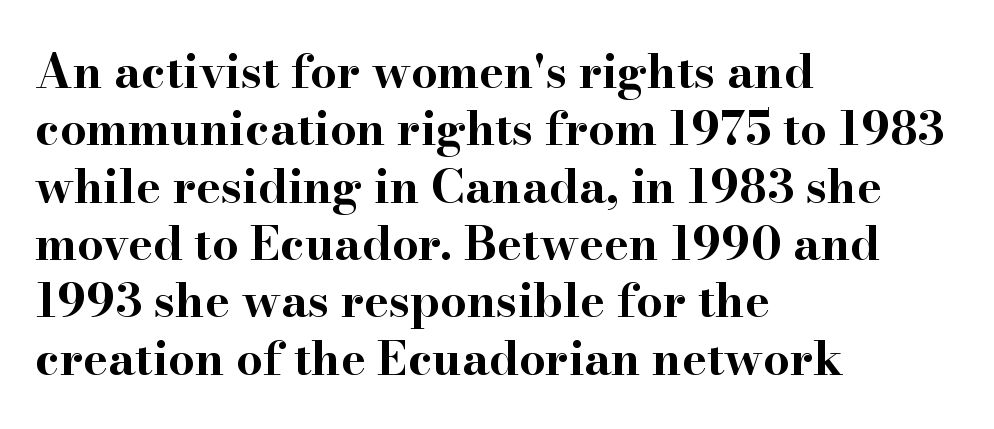
The image shows 47 px bold, wide serif type, upright; set left-aligned, line spacing 1.22x, normal letter spacing, not underlined; high stroke contrast and a small x-height.
